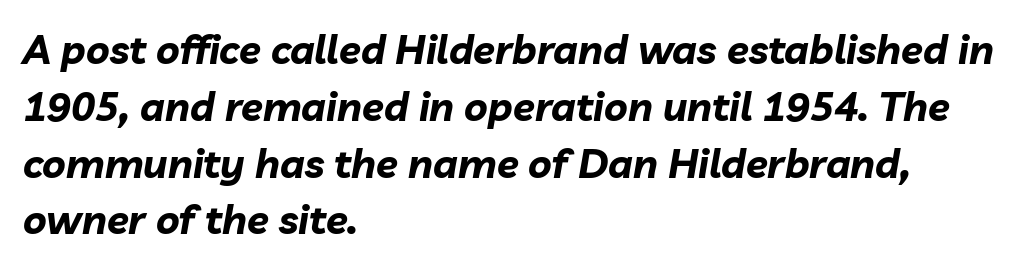
The image shows 40 px bold type, italic (leaning right); set left-aligned, normal line spacing (1.42x), normal letter spacing, not underlined; low stroke contrast and a medium x-height.
